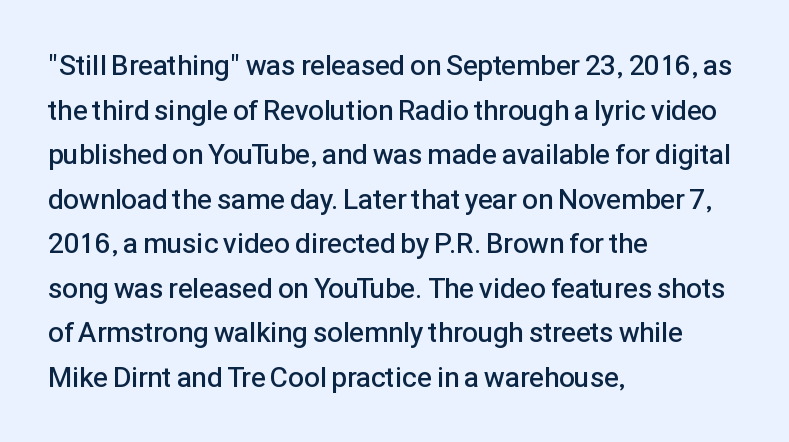
{"serif": "no", "italic": "no", "bold": "semi", "weight": "semibold", "width": "normal", "stroke_contrast": "low", "x_height": "medium", "monospaced": "no", "underline": "no", "align": "left", "line_spacing": "normal", "line_spacing_ratio": 1.59, "letter_spacing": "normal", "letter_spacing_em": 0.0, "glyph_px": 28}
